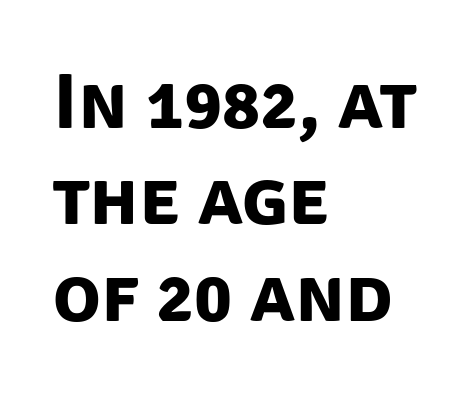
{"serif": "no", "bold": "yes", "weight": "bold", "width": "normal", "stroke_contrast": "low", "x_height": "large", "monospaced": "no", "underline": "no", "align": "left", "line_spacing_ratio": 1.22, "letter_spacing": "normal", "letter_spacing_em": 0.0, "glyph_px": 79}
